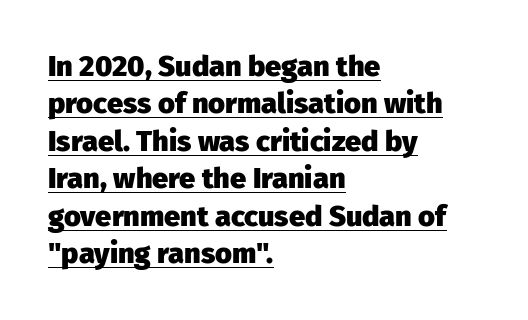
The image shows 29 px heavy sans-serif type, upright; set left-aligned, normal line spacing (1.29x), normal letter spacing, underlined; low stroke contrast and a medium x-height.
